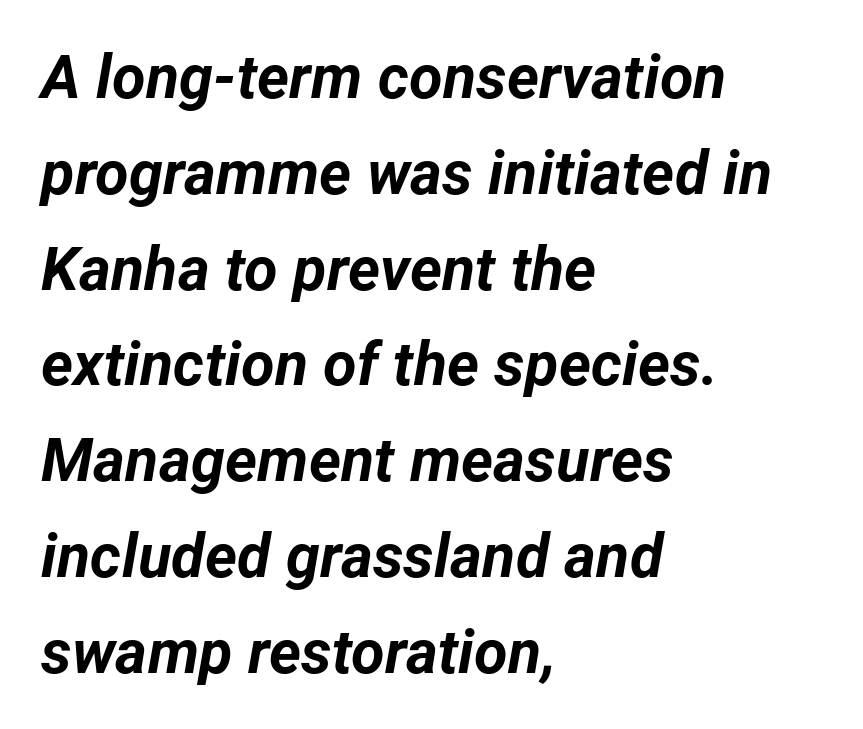
{"italic": "yes", "lean": "right", "slant_degrees": 12, "bold": "yes", "weight": "bold", "width": "normal", "stroke_contrast": "low", "x_height": "medium", "monospaced": "no", "underline": "no", "align": "left", "line_spacing": "normal", "line_spacing_ratio": 1.57, "letter_spacing": "normal", "letter_spacing_em": 0.0, "glyph_px": 61}
